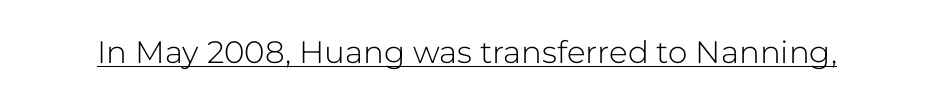
{"serif": "no", "italic": "no", "bold": "no", "weight": "light", "width": "normal", "stroke_contrast": "low", "x_height": "medium", "monospaced": "no", "underline": "yes", "letter_spacing": "normal", "letter_spacing_em": 0.0, "glyph_px": 31}
